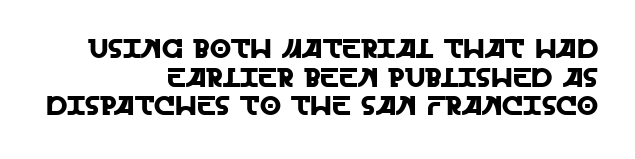
Vertical strokes here are truly vertical. Nobody touched the tracking dial on this one. Leftover space on each line is placed entirely before the opening word. The zone under the glyphs is completely vacant. Interline gaps are noticeably narrow in this sample.
